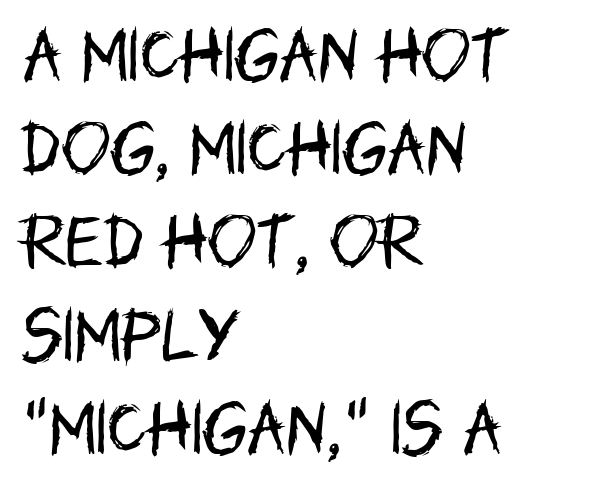
{"serif": "no", "italic": "no", "bold": "no", "weight": "regular", "width": "condensed", "stroke_contrast": "low", "x_height": "large", "monospaced": "no", "underline": "no", "align": "left", "line_spacing": "normal", "line_spacing_ratio": 1.58, "letter_spacing": "normal", "letter_spacing_em": 0.0, "glyph_px": 59}
